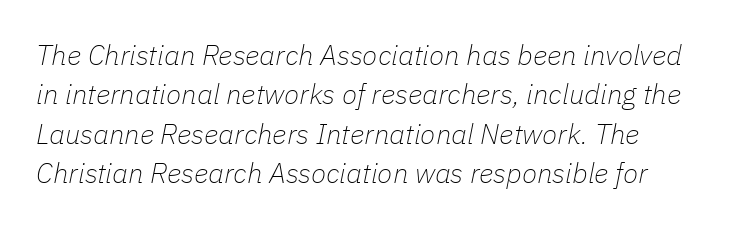
{"italic": "yes", "lean": "right", "slant_degrees": 11, "bold": "no", "weight": "thin", "width": "normal", "stroke_contrast": "low", "x_height": "medium", "monospaced": "no", "underline": "no", "line_spacing": "normal", "line_spacing_ratio": 1.41, "letter_spacing": "normal", "letter_spacing_em": 0.0, "glyph_px": 28}
